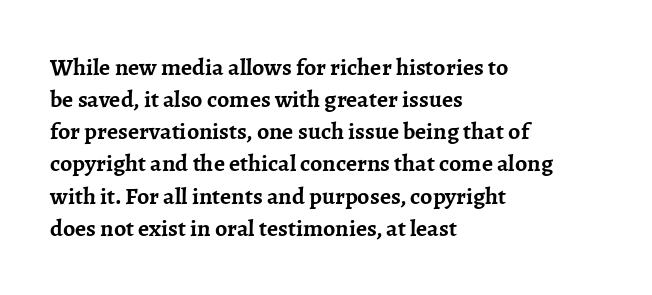
The image shows 24 px bold type, upright; set left-aligned, normal line spacing (1.34x), normal letter spacing, not underlined.
